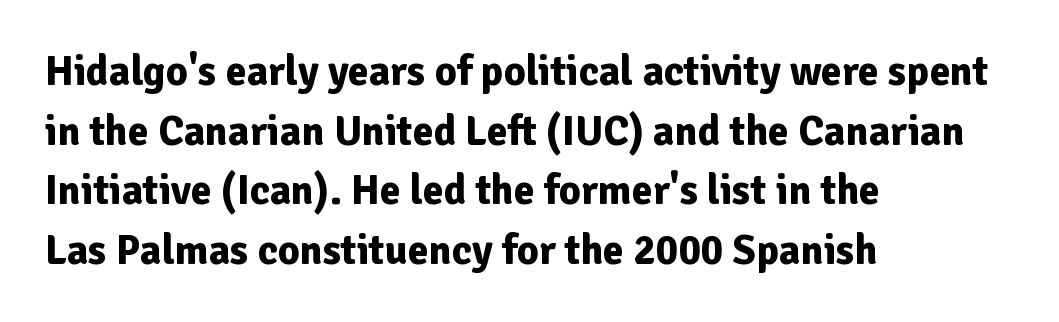
The image shows 42 px bold sans-serif type, upright; set left-aligned, normal line spacing (1.42x), normal letter spacing, not underlined; low stroke contrast and a medium x-height.
